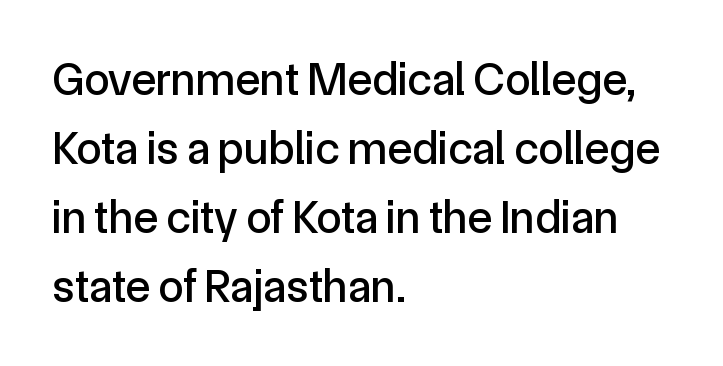
{"serif": "no", "italic": "no", "width": "normal", "x_height": "medium", "monospaced": "no", "underline": "no", "align": "left", "line_spacing": "normal", "line_spacing_ratio": 1.5, "letter_spacing": "normal", "letter_spacing_em": 0.0, "glyph_px": 46}
